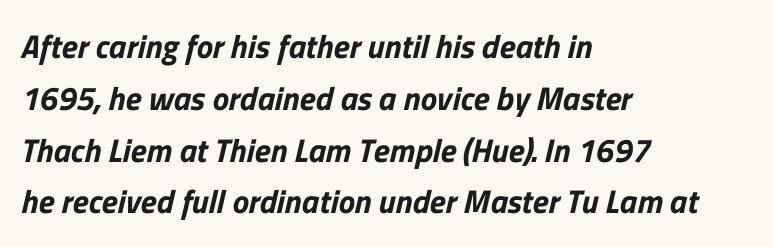
Q: Is the typeface a serif or a sans-serif typeface? A: Sans-serif.
Q: Is the text underlined? A: No.
Q: How is the paragraph aligned? A: Left-aligned.
Q: Is the spacing between letters normal or unusually wide? A: Normal.
Q: Is the spacing between lines tight, normal or loose? A: Normal.
Q: Width (condensed, normal, or wide)? A: Normal.
Q: Stroke contrast? A: Low.
Q: x-height? A: Medium.
Q: Monospaced? A: No.
